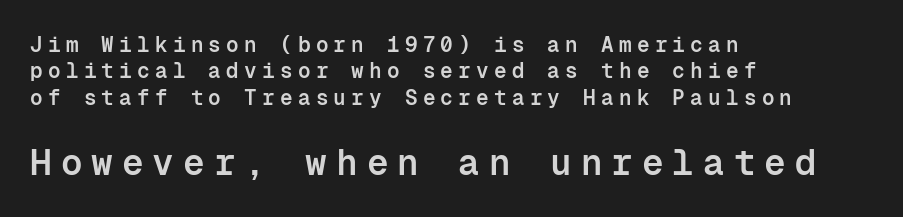
Rendered with straight, roman letterforms. Casual observation: everything's shoved over to the left. Top chunk: small. Bottom chunk: large. The strokes are fattened partway — semibold, not bold. Rule under the text: the space is simply empty.
